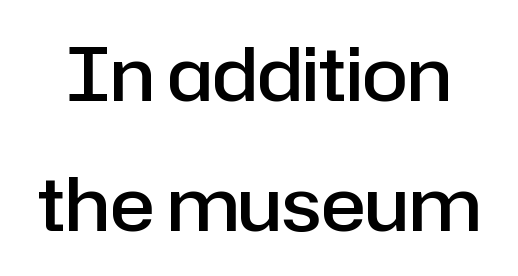
Q: Is the text bold? A: Semi-bold.
Q: Is the text italic (slanted)? A: No, it is upright.
Q: Is the typeface a serif or a sans-serif typeface? A: Sans-serif.
Q: Is the text underlined? A: No.
Q: Is the spacing between letters normal or unusually wide? A: Normal.
Q: Width (condensed, normal, or wide)? A: Normal.
Q: Stroke contrast? A: Low.
Q: x-height? A: Medium.
Q: Monospaced? A: No.
